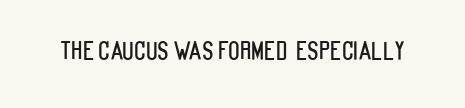
{"italic": "no", "underline": "no", "letter_spacing": "normal", "letter_spacing_em": 0.0, "glyph_px": 24}
